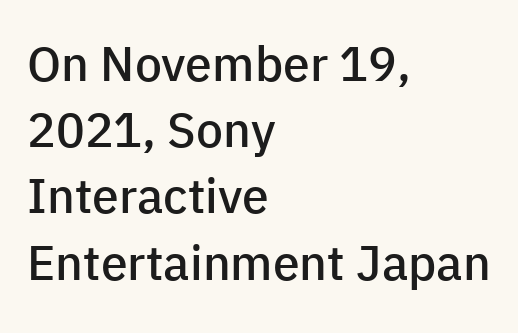
Which margin do the lines hug? The left one — the right edge is uneven. What's the leading like? Ordinary, nothing unusual. Vertical strokes here are truly vertical. Students, note that the glyphs here touch the page at normal intervals. Descenders hang freely into open space.
